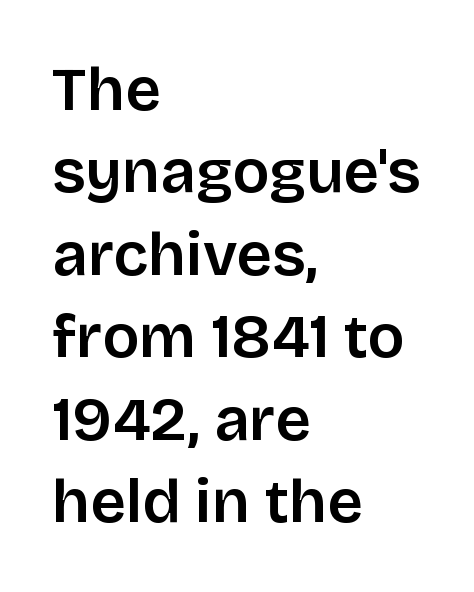
No extra tracking has been applied to these lines. The lines sit at an ordinary, default distance from one another. Rendered with straight, roman letterforms. Is this a fixed-width face? No — the glyphs have proportional, varying widths. Does the copy run flush right? No — it runs flush left. The glyphs are unaccompanied by any horizontal stroke below them.
